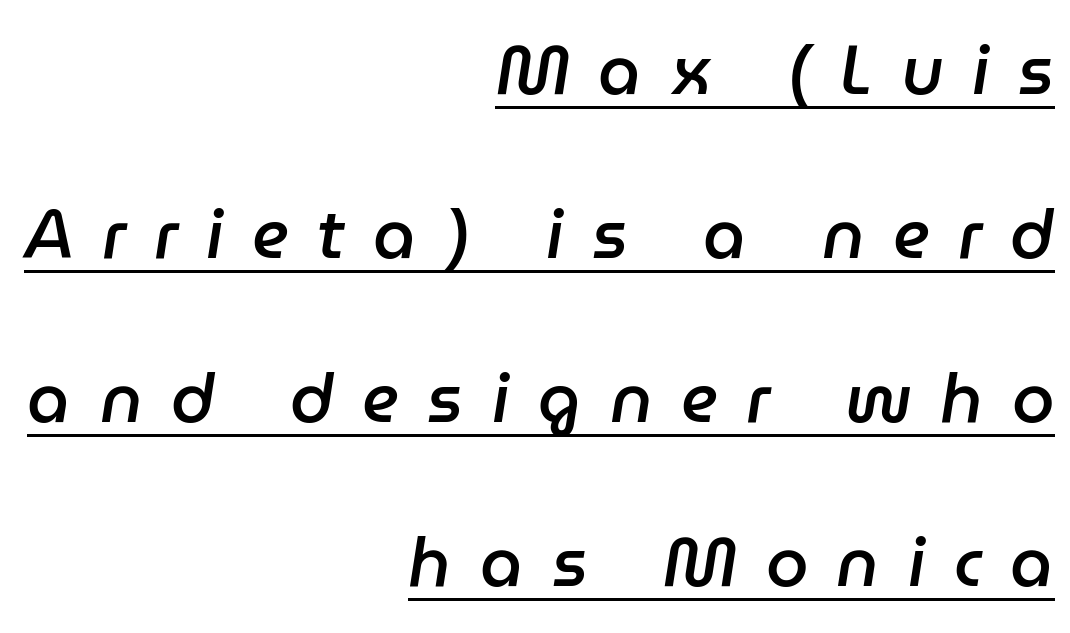
A great deal of white space separates one row of letters from the next. The rag falls on the left side of this text block. A somewhat darkened texture: the type is semibold rather than bold. Rendered with sloped, italic letterforms. Spacing verdict: proportional, widths tailored to each character.
